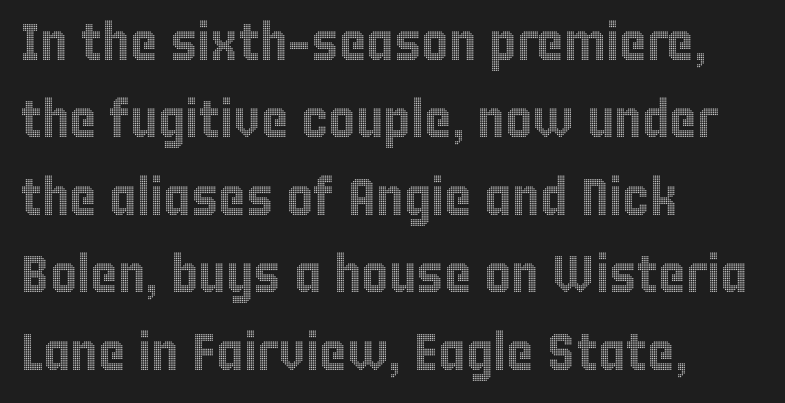
The image shows 52 px condensed type, upright; set left-aligned, normal line spacing (1.49x), normal letter spacing, not underlined; a large x-height.
